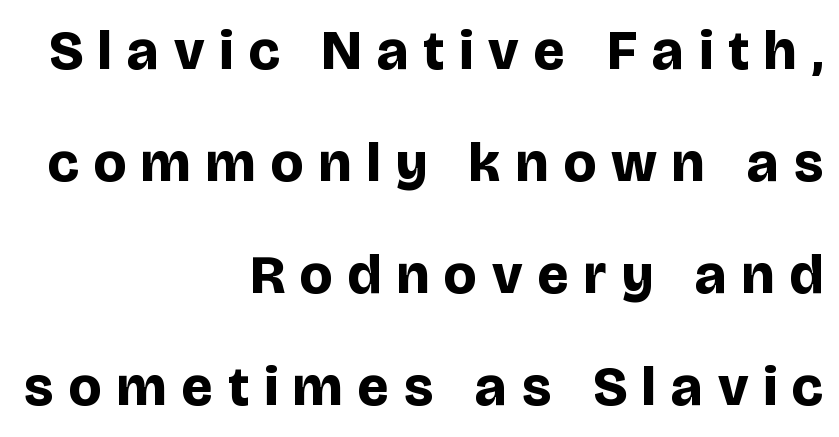
The image shows 56 px bold sans-serif type, upright; set right-aligned, loose line spacing (2.0x), unusually wide letter spacing (+0.27 em), not underlined; low stroke contrast and a large x-height.
